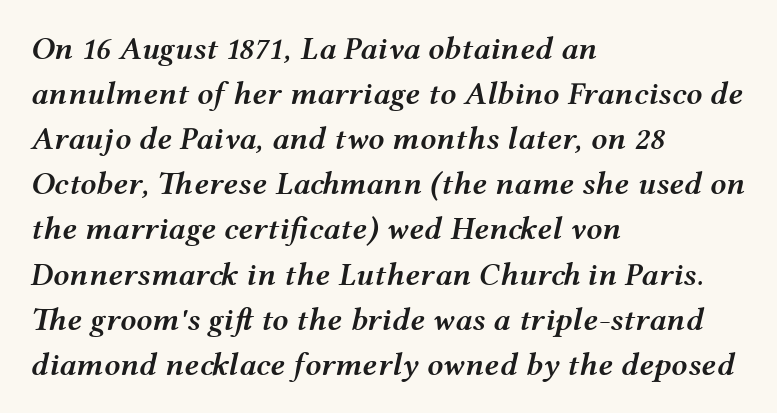
No extra tracking has been applied to these lines. Yep, that's italic — everything's leaning. These lines sit exactly where default settings would place them. Think of a printed novel: that variable character pitch is what you see here.
